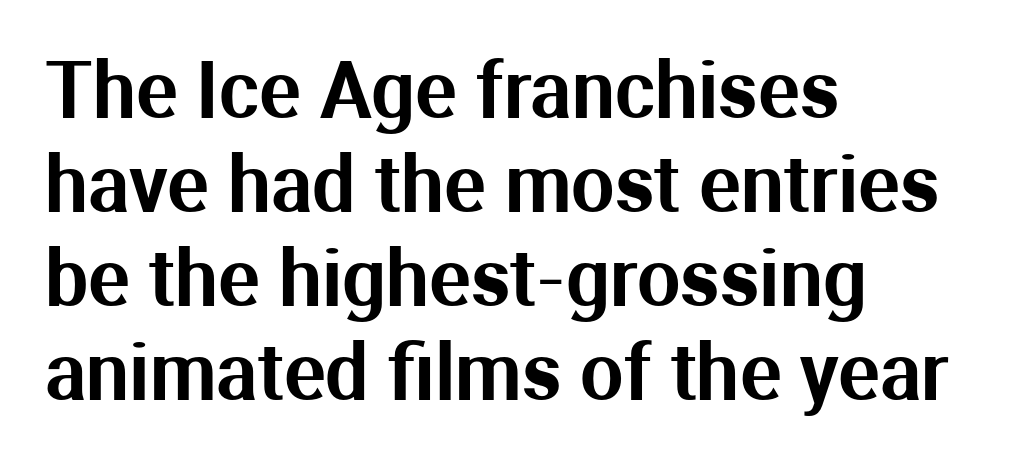
Q: Is the text italic (slanted)? A: No, it is upright.
Q: Is the typeface a serif or a sans-serif typeface? A: Sans-serif.
Q: Is the text underlined? A: No.
Q: How is the paragraph aligned? A: Left-aligned.
Q: Is the spacing between letters normal or unusually wide? A: Normal.
Q: Width (condensed, normal, or wide)? A: Normal.
Q: Stroke contrast? A: Medium.
Q: x-height? A: Medium.
Q: Monospaced? A: No.
